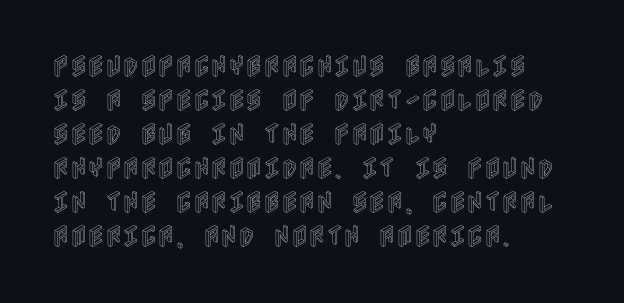
{"italic": "no", "underline": "no", "align": "left", "line_spacing": "normal", "line_spacing_ratio": 1.42, "letter_spacing": "normal", "letter_spacing_em": 0.0, "glyph_px": 24}
